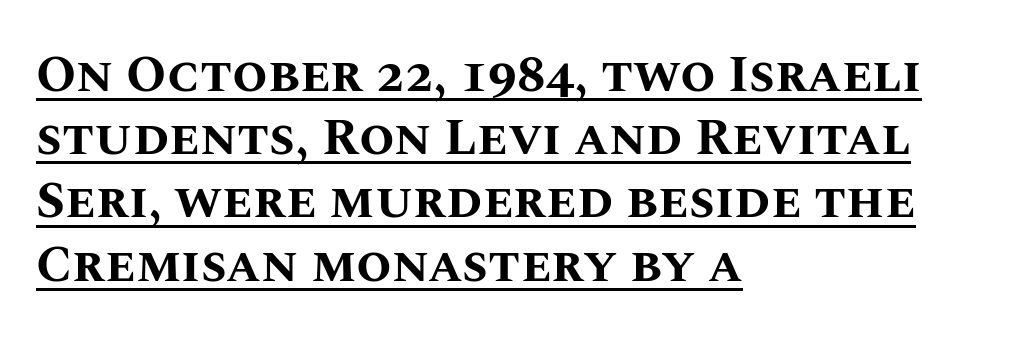
The image shows 51 px bold type, upright; set left-aligned, line spacing 1.24x, normal letter spacing, underlined; medium stroke contrast and a large x-height.
